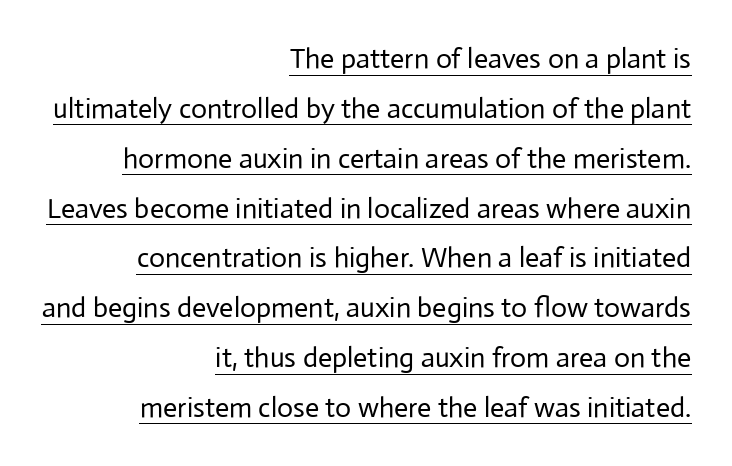
The image shows 28 px regular-weight sans-serif type, upright; set right-aligned, line spacing 1.78x, normal letter spacing, underlined; low stroke contrast and a medium x-height.
